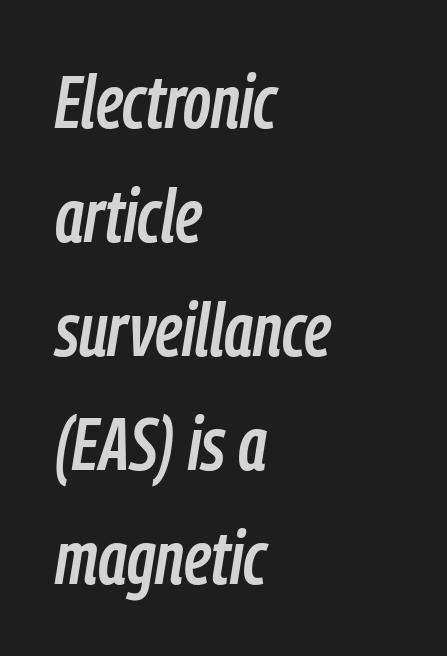
The passage shown is not underscored anywhere. Observe the lean: these are italic letterforms. Think of a printed novel: that variable character pitch is what you see here. Short note: letters normally spaced.
